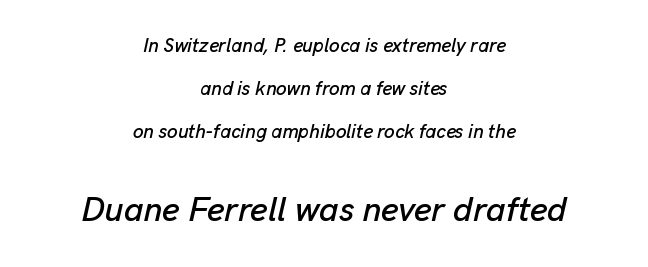
{"italic": "yes", "lean": "right", "slant_degrees": 13, "width": "normal", "stroke_contrast": "low", "x_height": "medium", "monospaced": "no", "underline": "no", "align": "center", "line_spacing": "loose", "line_spacing_ratio": 2.26, "letter_spacing": "normal", "letter_spacing_em": 0.0, "larger_block": "second", "size_ratio": 1.79, "glyph_px": 34}
